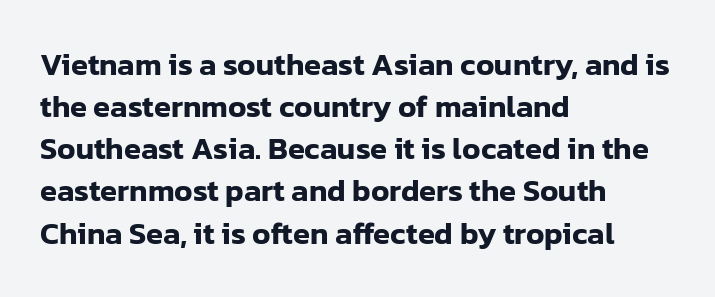
{"serif": "no", "italic": "no", "width": "normal", "stroke_contrast": "low", "x_height": "medium", "monospaced": "no", "underline": "no", "align": "left", "line_spacing": "normal", "line_spacing_ratio": 1.36, "letter_spacing": "normal", "letter_spacing_em": 0.0, "glyph_px": 31}
